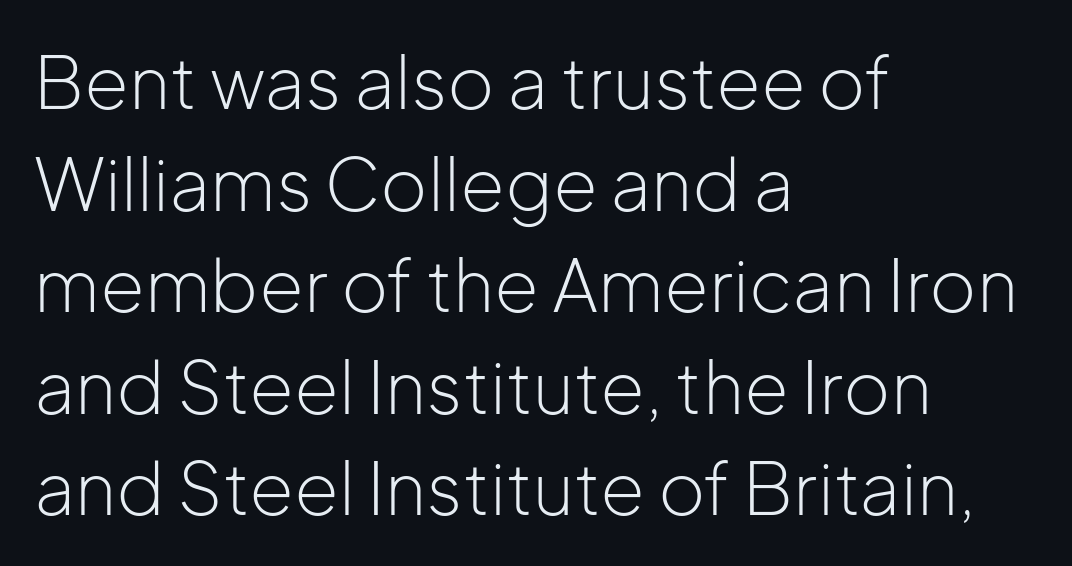
Spacing verdict: proportional, widths tailored to each character. To sum up the face: it is a sans, with no serifs. Heaviness? Minimal to ordinary, like unemphasized prose. Beneath every word, the page is bare. Short note: letters normally spaced. Where is the straight margin? On the left.
